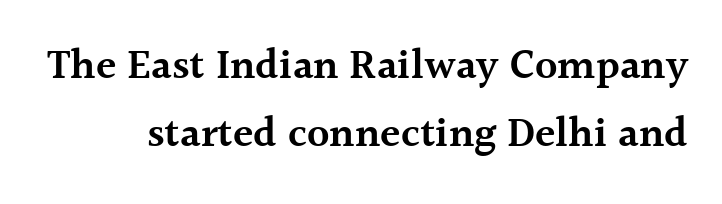
{"serif": "yes", "italic": "no", "bold": "semi", "weight": "semibold", "width": "normal", "x_height": "medium", "monospaced": "no", "underline": "no", "line_spacing": "normal", "line_spacing_ratio": 1.63, "letter_spacing": "normal", "letter_spacing_em": 0.0, "glyph_px": 42}
